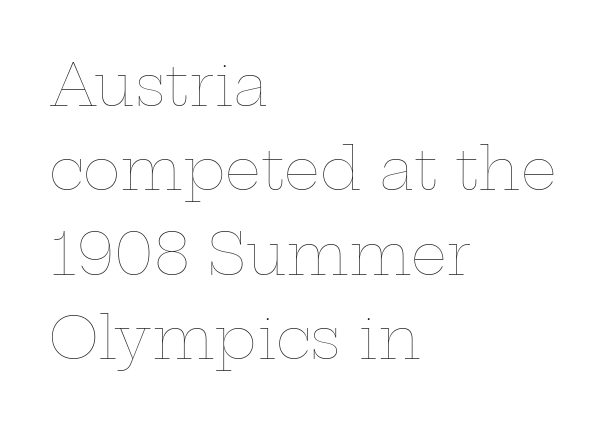
{"italic": "no", "bold": "no", "weight": "thin", "width": "wide", "stroke_contrast": "low", "x_height": "medium", "monospaced": "no", "underline": "no", "align": "left", "line_spacing": "normal", "line_spacing_ratio": 1.48, "letter_spacing": "normal", "letter_spacing_em": 0.0, "glyph_px": 57}
